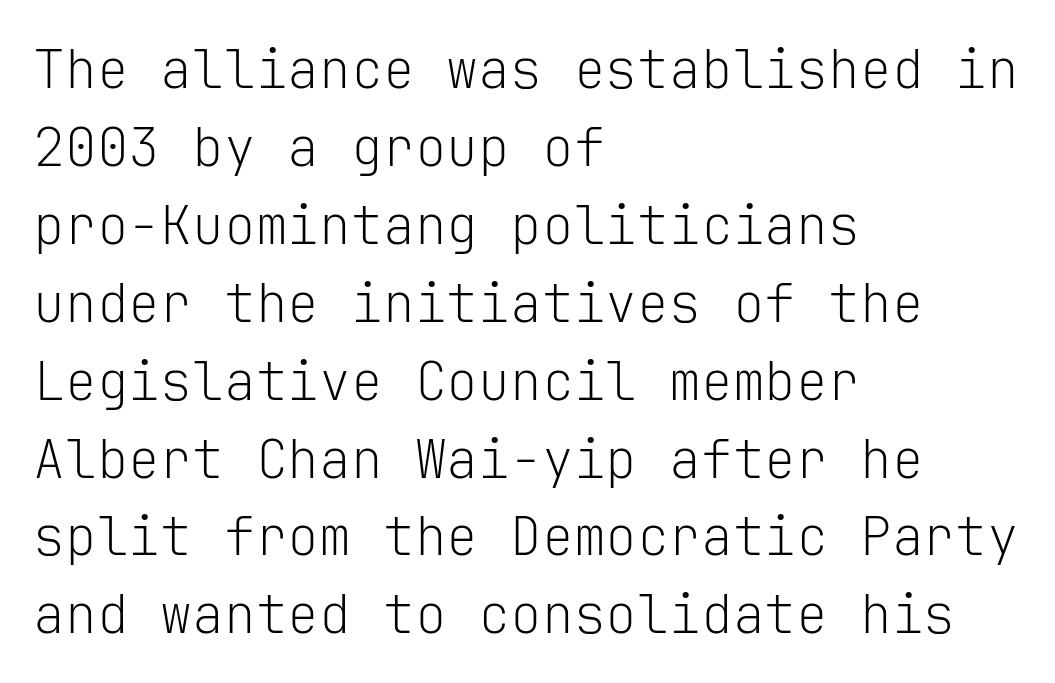
Leading: standard. The letters stand upright; this is a roman face. The passage shown is typed in a monospace face where columns stay perfectly aligned. The glyphs are unaccompanied by any horizontal stroke below them. I'd call this a sans setting — the letters go barefoot.
